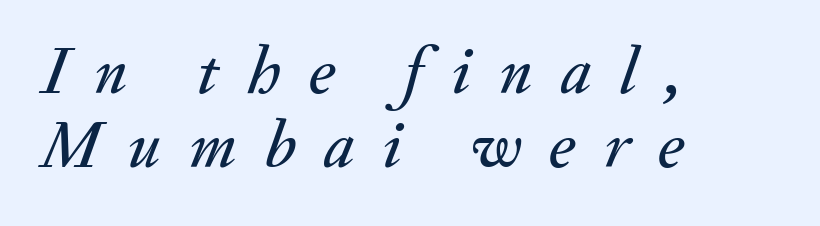
The image shows 67 px text type, italic (leaning right); set left-aligned, tight line spacing (1.1x), unusually wide letter spacing (+0.42 em), not underlined; medium stroke contrast and a small x-height.
